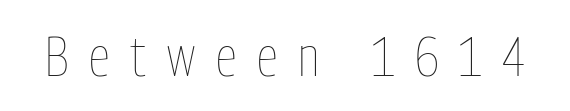
The image shows 55 px thin, condensed type, upright; set unusually wide letter spacing (+0.38 em), not underlined; low stroke contrast and a medium x-height.
